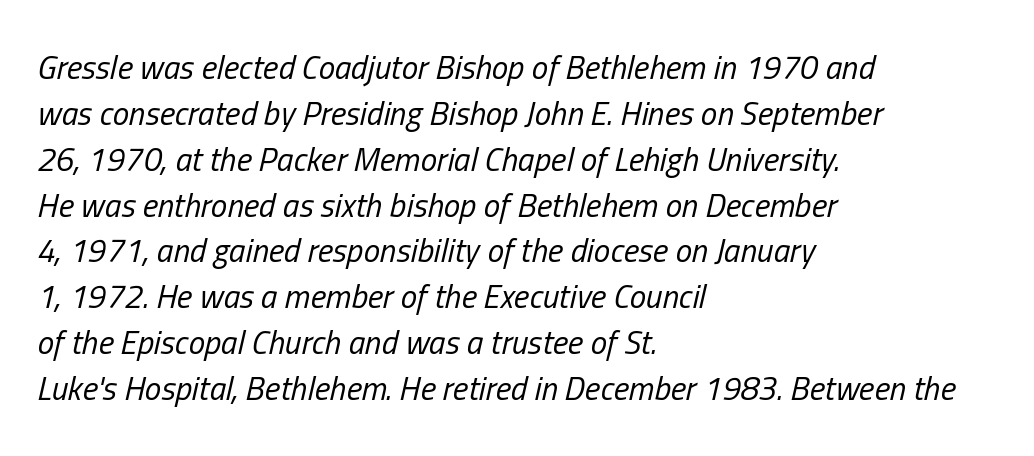
The font's italic variant was chosen for this text. The foot of each line stays bare and open. How are the letters spaced? Ordinarily, with no added tracking. Horizontally, the lines are justified to the leading edge only. The strokes are not fattened; the text isn't bold.
